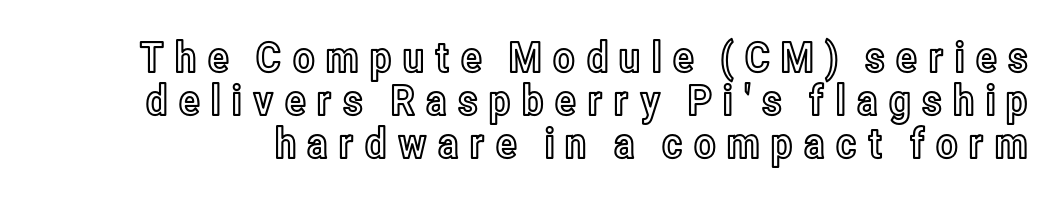
{"italic": "no", "width": "condensed", "x_height": "medium", "monospaced": "no", "underline": "no", "line_spacing": "tight", "line_spacing_ratio": 1.02, "letter_spacing": "wide", "letter_spacing_em": 0.22, "glyph_px": 42}
